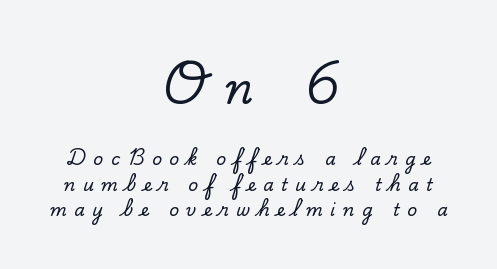
Q: Is the text italic (slanted)? A: Yes.
Q: Is the typeface a serif or a sans-serif typeface? A: Serif.
Q: Is the text underlined? A: No.
Q: How is the paragraph aligned? A: Centered.
Q: Is the spacing between letters normal or unusually wide? A: Unusually wide.
Q: Is the spacing between lines tight, normal or loose? A: Normal.
Q: Which block of text is set in a larger size, the first (top) or the second (bottom)? A: The first (top) one.
Q: Width (condensed, normal, or wide)? A: Normal.
Q: Stroke contrast? A: Low.
Q: x-height? A: Small.
Q: Monospaced? A: No.
